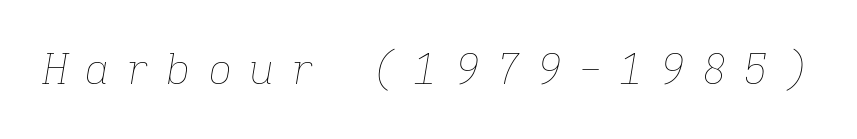
{"italic": "yes", "lean": "right", "slant_degrees": 9, "bold": "no", "weight": "thin", "width": "normal", "stroke_contrast": "low", "x_height": "medium", "monospaced": "yes", "underline": "no", "letter_spacing": "wide", "letter_spacing_em": 0.38, "glyph_px": 42}
